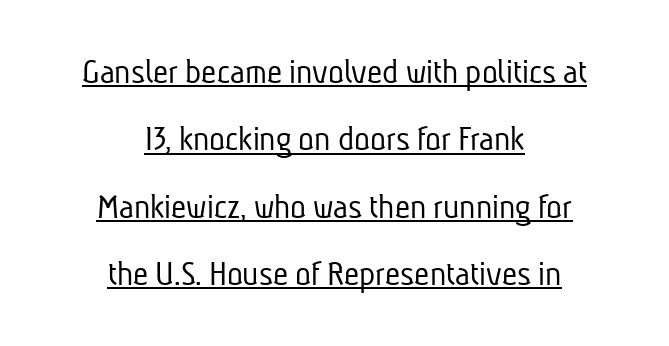
{"serif": "no", "bold": "no", "weight": "light", "width": "condensed", "stroke_contrast": "low", "x_height": "medium", "monospaced": "no", "underline": "yes", "align": "center", "line_spacing_ratio": 1.82, "letter_spacing": "normal", "letter_spacing_em": 0.0, "glyph_px": 37}
